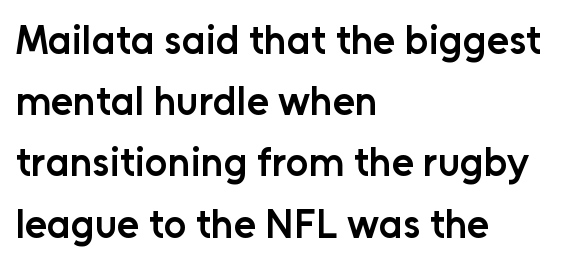
{"serif": "no", "italic": "no", "bold": "semi", "weight": "semibold", "width": "normal", "stroke_contrast": "low", "x_height": "medium", "monospaced": "no", "underline": "no", "align": "left", "line_spacing": "normal", "line_spacing_ratio": 1.53, "letter_spacing": "normal", "letter_spacing_em": 0.0, "glyph_px": 40}
